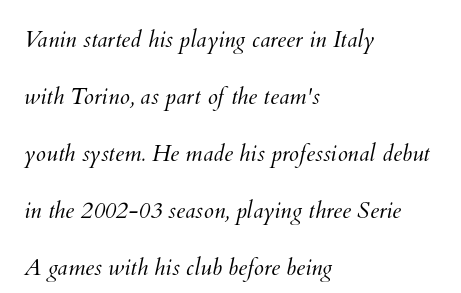
The image shows 23 px text type; set left-aligned, loose line spacing (2.48x), normal letter spacing, not underlined.
